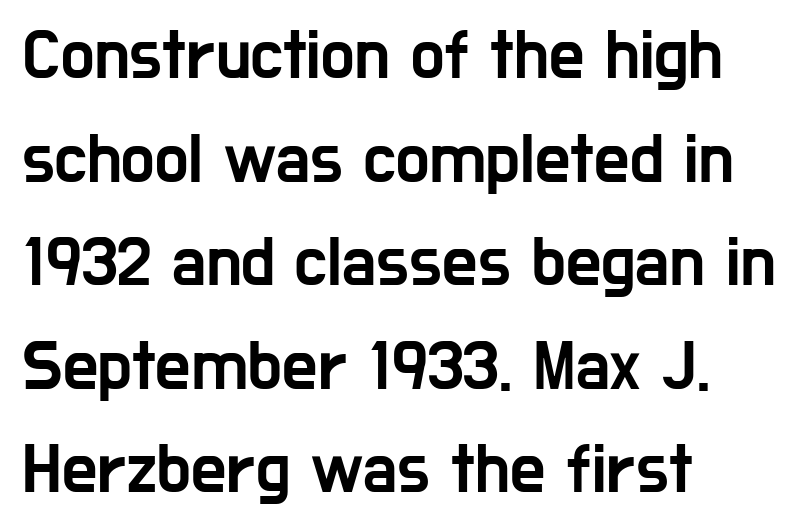
A roman cut, with each character standing at attention. Unmarked baselines from the first word to the last. Observe the ordinary spacing: letters are neighbours, not strangers. Leading: standard. These lines stack with their left ends in a neat column. Look at the bottom of the vertical strokes: they stop flat, with no serifs.
